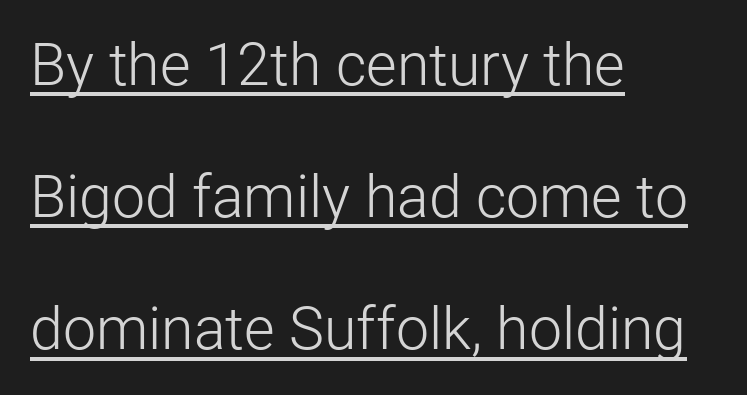
The image shows 59 px light sans-serif type, upright; set left-aligned, loose line spacing (2.24x), normal letter spacing, underlined; low stroke contrast and a medium x-height.
